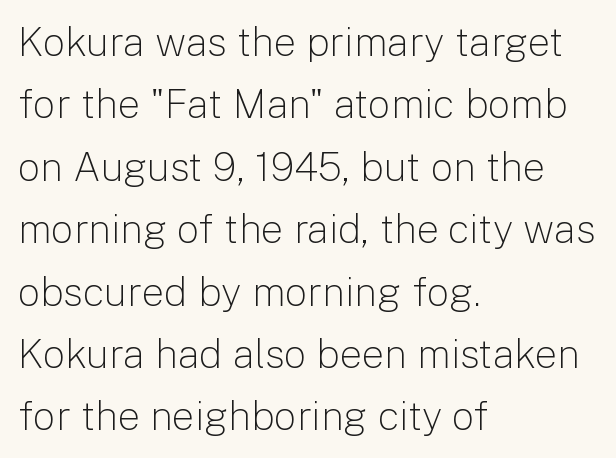
Q: Is the text bold? A: No.
Q: Is the text italic (slanted)? A: No, it is upright.
Q: Is the typeface a serif or a sans-serif typeface? A: Sans-serif.
Q: Is the text underlined? A: No.
Q: How is the paragraph aligned? A: Left-aligned.
Q: Is the spacing between letters normal or unusually wide? A: Normal.
Q: Is the spacing between lines tight, normal or loose? A: Normal.
Q: Width (condensed, normal, or wide)? A: Normal.
Q: Stroke contrast? A: Low.
Q: x-height? A: Medium.
Q: Monospaced? A: No.
